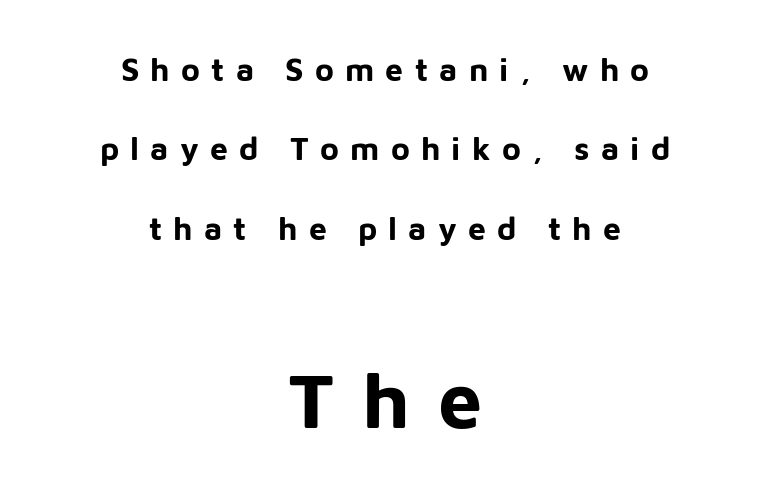
The image shows 79 px bold sans-serif type, upright; set centered, loose line spacing (2.48x), unusually wide letter spacing (+0.35 em), not underlined; the second (bottom) block is 2.47x larger; low stroke contrast and a medium x-height.
